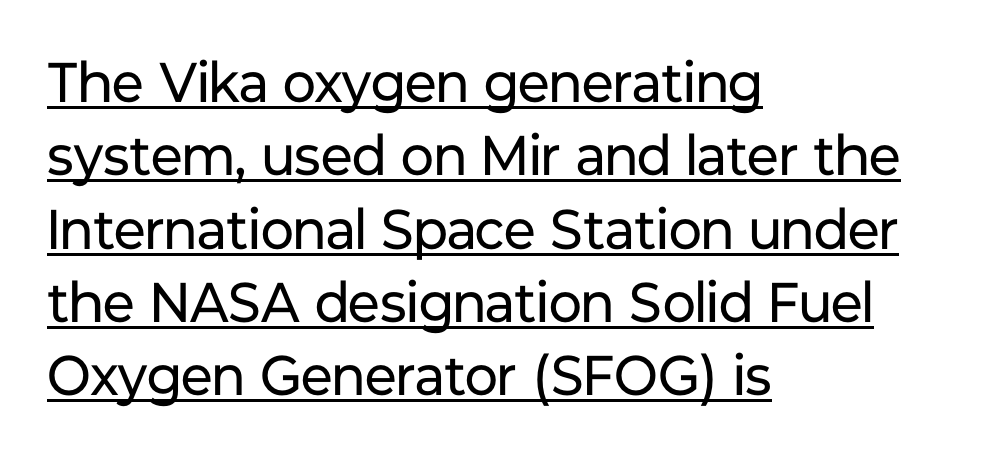
The passage shown is not bold in any degree. Interline gaps are of average width in this sample. Students, note that the glyphs here touch the page at normal intervals. The lettering holds an erect, upright posture throughout. Somebody hit Ctrl+U on this one — the words are underlined.
